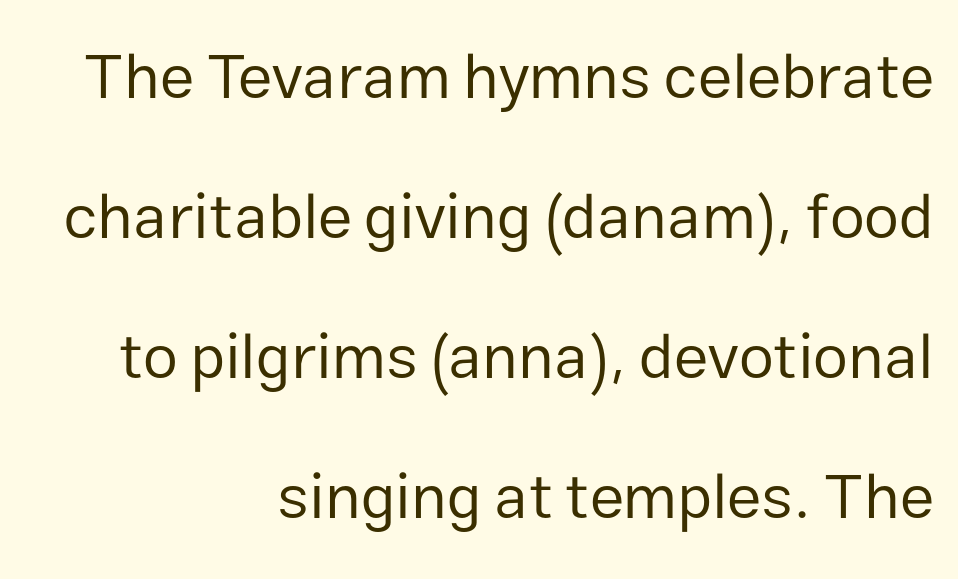
Q: Is the text bold? A: No.
Q: Is the text italic (slanted)? A: No, it is upright.
Q: Is the typeface a serif or a sans-serif typeface? A: Sans-serif.
Q: Is the text underlined? A: No.
Q: How is the paragraph aligned? A: Right-aligned.
Q: Is the spacing between letters normal or unusually wide? A: Normal.
Q: Is the spacing between lines tight, normal or loose? A: Loose.
Q: Width (condensed, normal, or wide)? A: Normal.
Q: Stroke contrast? A: Low.
Q: x-height? A: Medium.
Q: Monospaced? A: No.
